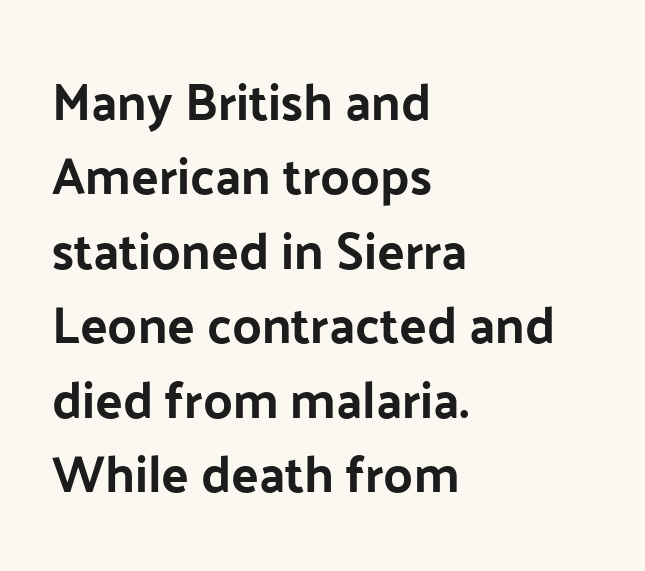
Q: Is the text bold? A: Yes.
Q: Is the text italic (slanted)? A: No, it is upright.
Q: Is the typeface a serif or a sans-serif typeface? A: Sans-serif.
Q: Is the text underlined? A: No.
Q: How is the paragraph aligned? A: Left-aligned.
Q: Is the spacing between letters normal or unusually wide? A: Normal.
Q: Is the spacing between lines tight, normal or loose? A: Normal.
Q: Width (condensed, normal, or wide)? A: Normal.
Q: Stroke contrast? A: Low.
Q: x-height? A: Medium.
Q: Monospaced? A: No.
